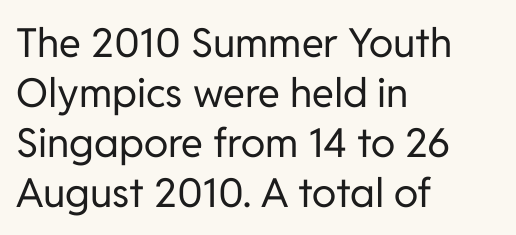
The image shows 40 px regular-weight sans-serif type, upright; set left-aligned, normal line spacing (1.25x), normal letter spacing, not underlined; low stroke contrast and a medium x-height.
